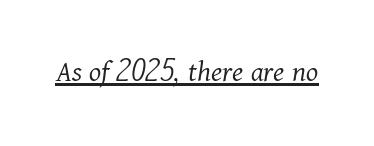
Q: Is the text bold? A: No.
Q: Is the text italic (slanted)? A: Yes, it leans right by about 11 degrees.
Q: Is the typeface a serif or a sans-serif typeface? A: Serif.
Q: Is the text underlined? A: Yes.
Q: Is the spacing between letters normal or unusually wide? A: Normal.
Q: Width (condensed, normal, or wide)? A: Normal.
Q: Stroke contrast? A: Medium.
Q: x-height? A: Medium.
Q: Monospaced? A: No.
